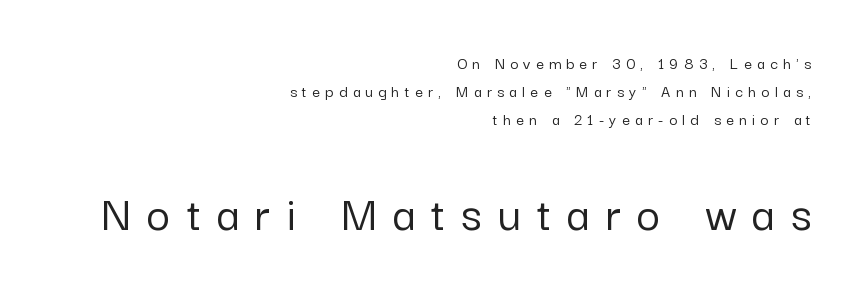
{"serif": "no", "italic": "no", "width": "normal", "stroke_contrast": "low", "x_height": "medium", "monospaced": "no", "underline": "no", "align": "right", "line_spacing": "normal", "line_spacing_ratio": 1.65, "letter_spacing": "wide", "letter_spacing_em": 0.32, "larger_block": "second", "size_ratio": 3.0, "glyph_px": 51}
